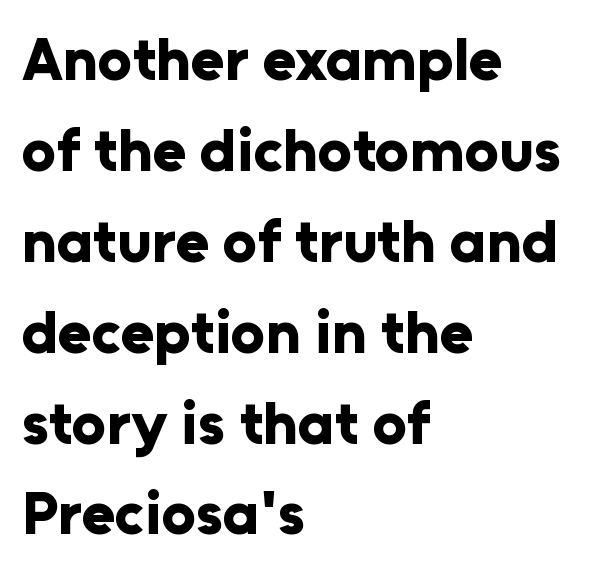
{"serif": "no", "italic": "no", "bold": "yes", "weight": "bold", "width": "normal", "stroke_contrast": "low", "x_height": "medium", "monospaced": "no", "underline": "no", "align": "left", "line_spacing": "normal", "line_spacing_ratio": 1.49, "letter_spacing": "normal", "letter_spacing_em": 0.0, "glyph_px": 61}
